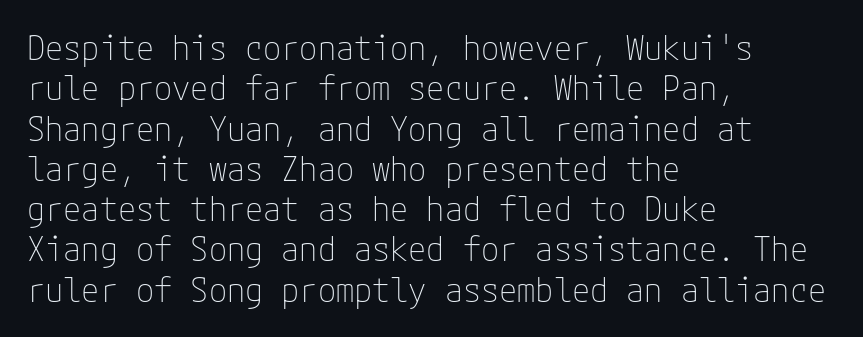
The zone under the glyphs is completely vacant. If you drew a line through each stem, it would be perfectly vertical. The typeface has the unassuming heft of standard copy or less. Unlike a traditional serif, this face leaves its strokes unadorned. Nothing unusual about the tracking: characters are spaced as the font intends.
